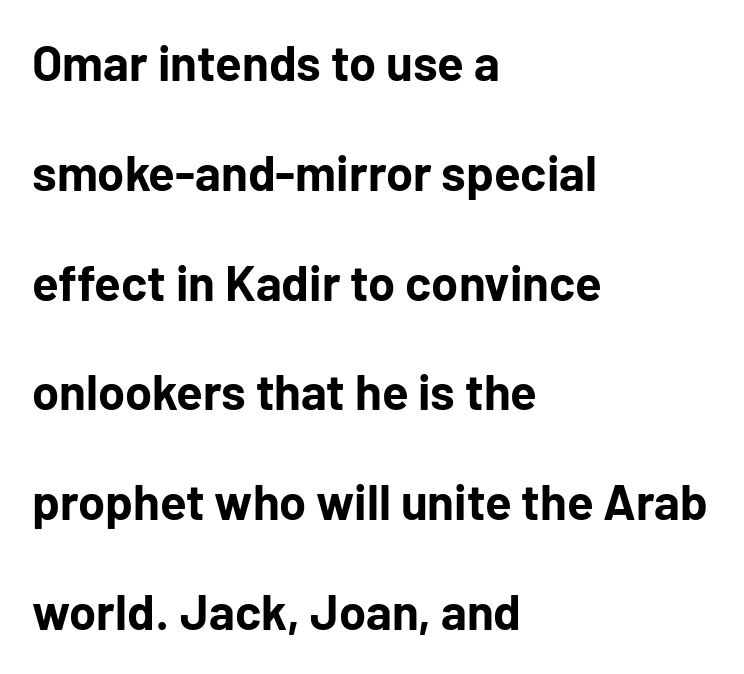
Each line starts at the same left margin while the right side varies. Vertical strokes here are truly vertical. The string is rendered with underlining switched off. Compared with typical paragraphs, the rows here are farther apart. These lines keep a tight, regular rhythm from letter to letter. Unlike a traditional serif, this face leaves its strokes unadorned.
